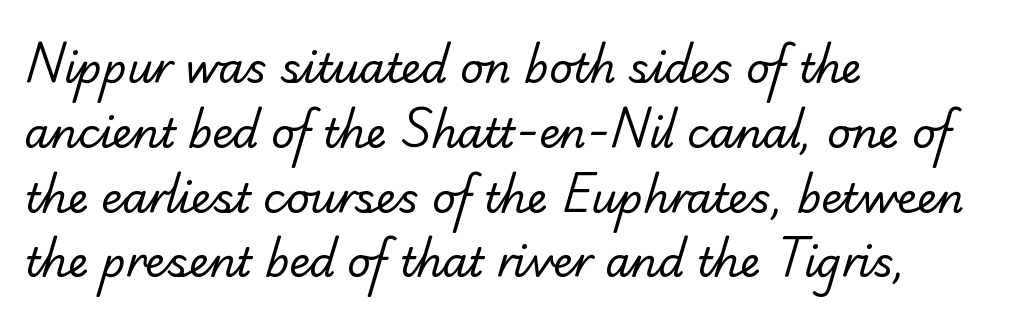
The image shows 41 px regular-weight serif type; set left-aligned, normal line spacing (1.58x), normal letter spacing, not underlined; low stroke contrast and a small x-height.
